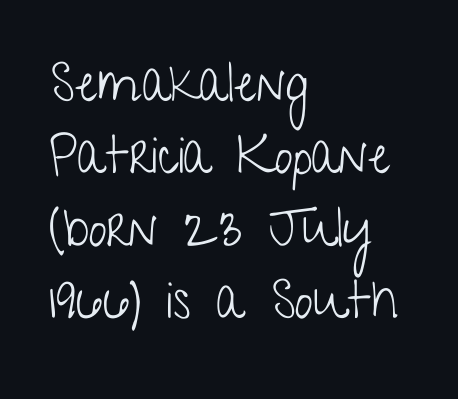
{"serif": "no", "italic": "no", "bold": "no", "weight": "light", "width": "condensed", "stroke_contrast": "low", "x_height": "medium", "monospaced": "no", "underline": "no", "align": "left", "line_spacing": "normal", "line_spacing_ratio": 1.39, "letter_spacing": "normal", "letter_spacing_em": 0.0, "glyph_px": 52}
